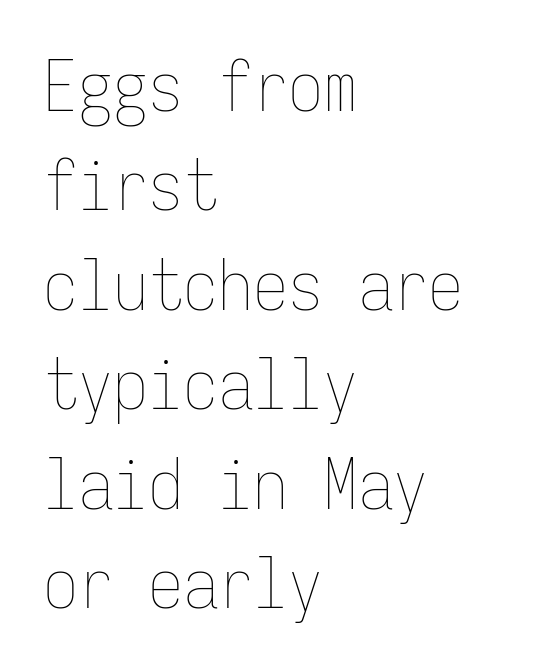
{"italic": "no", "bold": "no", "weight": "thin", "width": "condensed", "stroke_contrast": "low", "x_height": "medium", "monospaced": "yes", "underline": "no", "align": "left", "line_spacing": "normal", "line_spacing_ratio": 1.42, "letter_spacing": "normal", "letter_spacing_em": 0.0, "glyph_px": 70}
